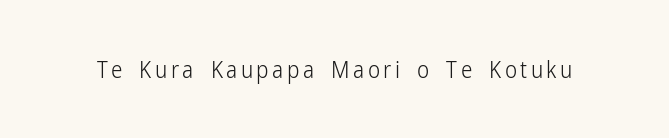
{"italic": "no", "bold": "no", "underline": "no", "glyph_px": 23}
